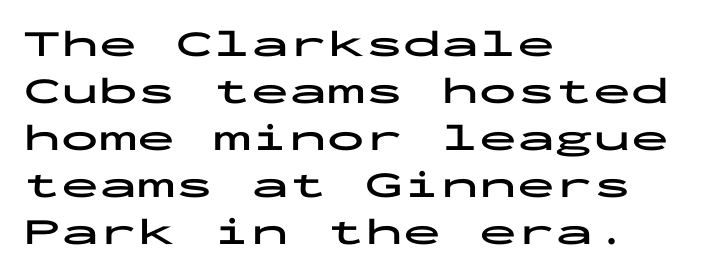
Q: Is the text bold? A: Yes.
Q: Is the text italic (slanted)? A: No, it is upright.
Q: Is the typeface a serif or a sans-serif typeface? A: Sans-serif.
Q: Is the text underlined? A: No.
Q: How is the paragraph aligned? A: Left-aligned.
Q: Is the spacing between letters normal or unusually wide? A: Normal.
Q: Width (condensed, normal, or wide)? A: Wide.
Q: Stroke contrast? A: Low.
Q: x-height? A: Medium.
Q: Monospaced? A: Yes.
